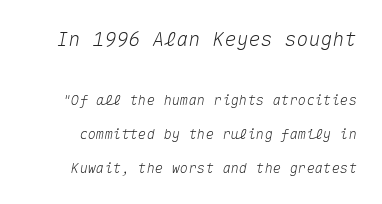
The image shows 20 px text type, italic (leaning right); set loose line spacing (2.44x), normal letter spacing, not underlined; the first (top) block is 1.43x larger.
